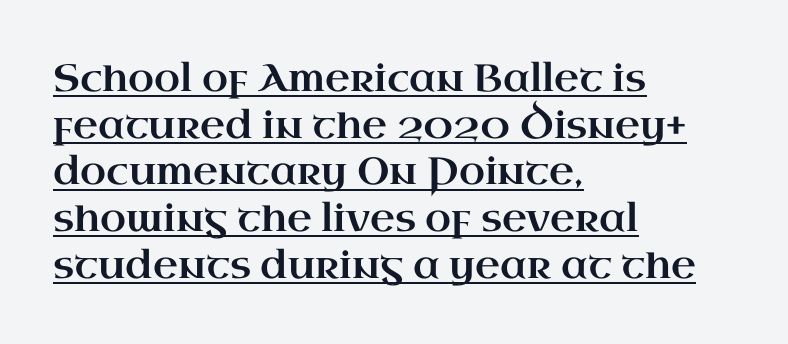
Old-style or modern, the face here clearly has serifs. Here the designer chose a conventional face with non-uniform glyph widths. Italic: no, the glyphs are upright roman. Short note: letters normally spaced. A baseline rule has been typeset under these characters.
